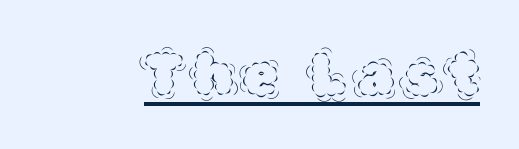
These lines are rendered in a variable-pitch font. The axis of the letterforms is exactly vertical. These characters rest on top of a visible drawn line. Heft: none added — not bold.
